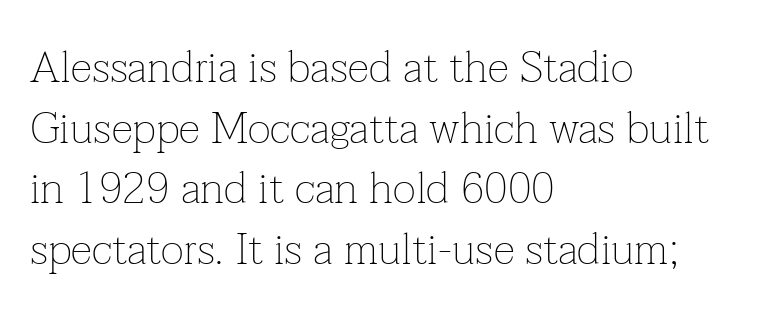
The image shows 44 px thin serif type, upright; set left-aligned, normal line spacing (1.38x), normal letter spacing, not underlined; low stroke contrast and a medium x-height.
